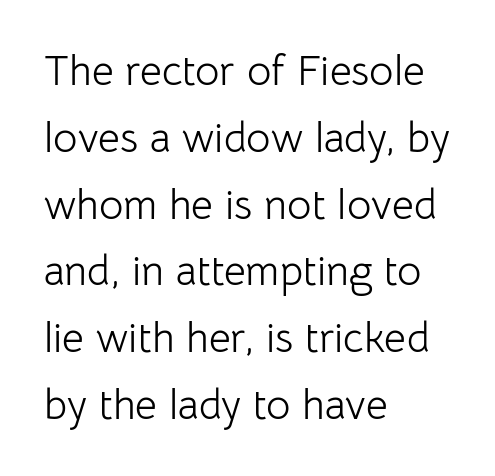
A light-to-regular cut is what we see here. Proportional: the letters do not fall into vertical columns. To sum up the face: it is a sans, with no serifs. If you measured baseline to baseline, you'd find a middling distance. Italic: no, the glyphs are upright roman. Short note: letters normally spaced.
